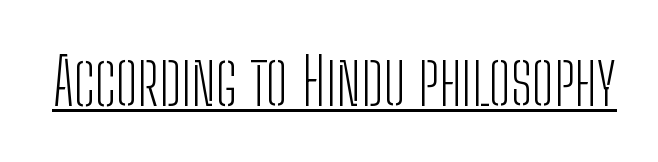
Has an underline been added? It has. These lines are rendered in a variable-pitch font. This is sans-serif lettering, the kind often seen on screens and signage. Caption: face not bold, strokes unweighted. Tracking value appears to be zero — textbook default spacing.
